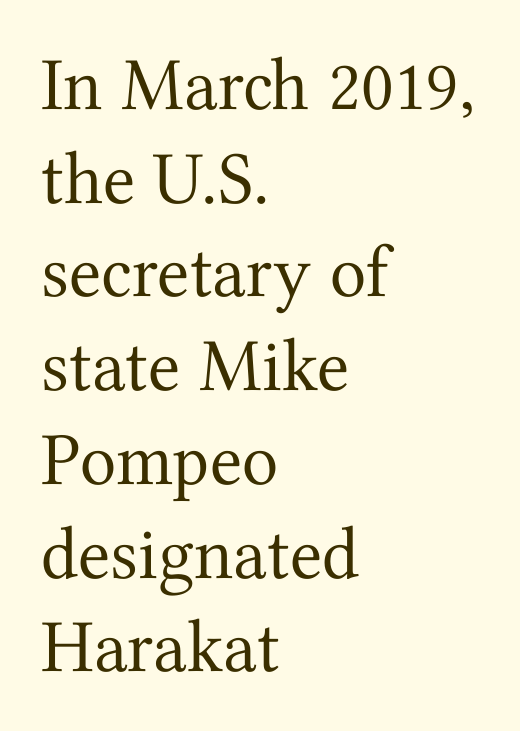
{"serif": "yes", "italic": "no", "bold": "no", "weight": "regular", "width": "normal", "stroke_contrast": "medium", "x_height": "medium", "monospaced": "no", "underline": "no", "align": "left", "line_spacing": "normal", "line_spacing_ratio": 1.25, "letter_spacing": "normal", "letter_spacing_em": 0.0, "glyph_px": 75}
